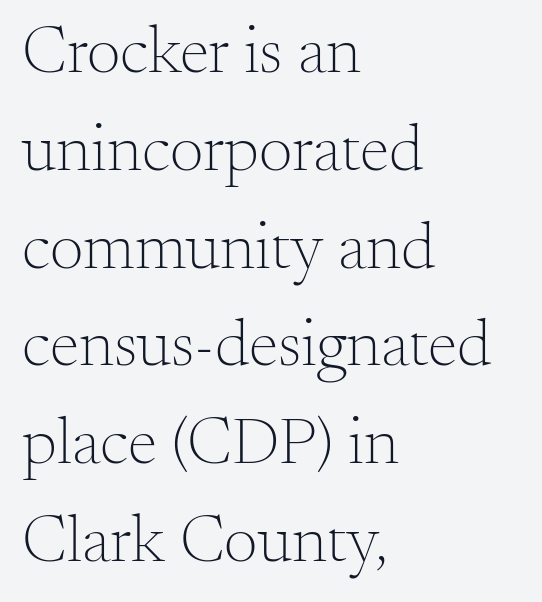
Q: Is the text bold? A: No.
Q: Is the text italic (slanted)? A: No, it is upright.
Q: Is the typeface a serif or a sans-serif typeface? A: Serif.
Q: Is the text underlined? A: No.
Q: How is the paragraph aligned? A: Left-aligned.
Q: Is the spacing between letters normal or unusually wide? A: Normal.
Q: Is the spacing between lines tight, normal or loose? A: Normal.
Q: Width (condensed, normal, or wide)? A: Normal.
Q: Stroke contrast? A: Medium.
Q: x-height? A: Small.
Q: Monospaced? A: No.
